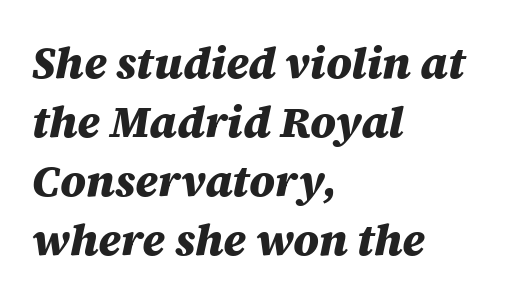
{"italic": "yes", "lean": "right", "slant_degrees": 12, "bold": "yes", "weight": "heavy", "width": "normal", "stroke_contrast": "medium", "x_height": "large", "monospaced": "no", "underline": "no", "align": "left", "line_spacing": "normal", "line_spacing_ratio": 1.34, "letter_spacing": "normal", "letter_spacing_em": 0.0, "glyph_px": 44}
